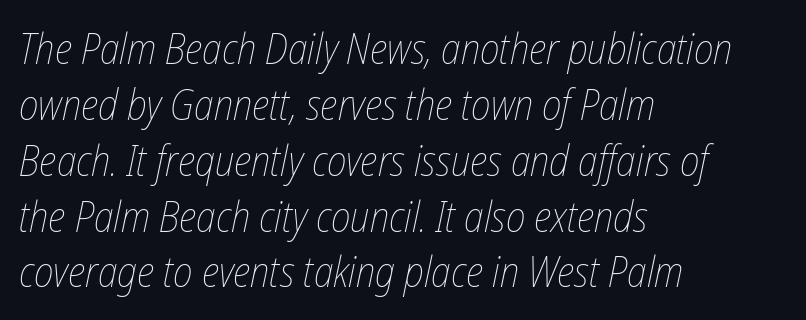
The image shows 42 px thin, condensed type, italic (leaning right); set left-aligned, normal line spacing (1.33x), normal letter spacing, not underlined; low stroke contrast and a medium x-height.
